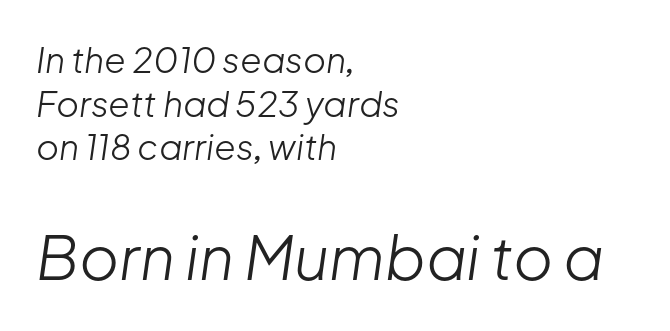
The image shows 61 px light type, italic (leaning right); set left-aligned, normal line spacing (1.25x), normal letter spacing, not underlined; the second (bottom) block is 1.74x larger; low stroke contrast and a medium x-height.
